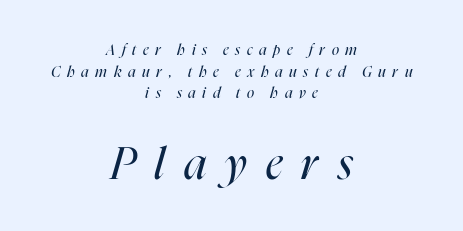
The image shows 44 px regular-weight, condensed type, italic (leaning right); set centered, normal line spacing (1.44x), unusually wide letter spacing (+0.44 em), not underlined; the second (bottom) block is 2.93x larger; high stroke contrast and a medium x-height.
